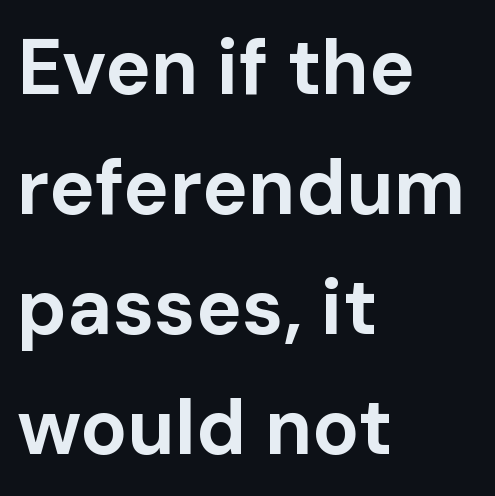
A typesetter would mark this as roman, not italic. Underline: absent. Between one letter and the next there's only the usual sliver of space. You could not count columns in this text — the font is proportionally spaced. Line beginnings align vertically; line endings do not.
